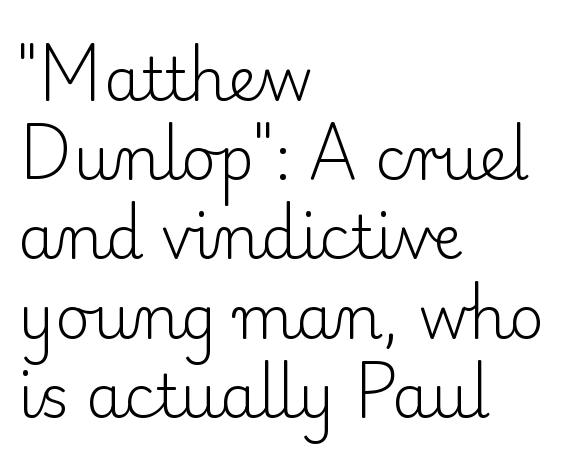
In CSS terms this would be text-align: left. The type is set solid horizontally, with unmodified tracking. The glyphs are unaccompanied by any horizontal stroke below them. Unlike italic type, these characters show no tilt at all.
